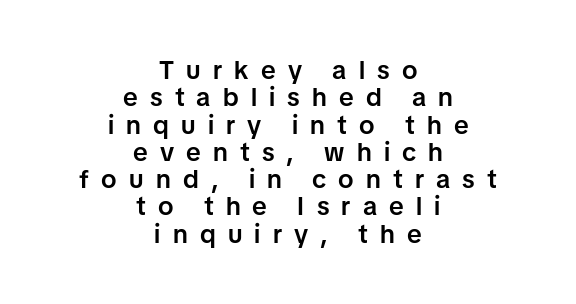
{"italic": "no", "bold": "semi", "underline": "no", "align": "center", "line_spacing": "tight", "line_spacing_ratio": 1.05, "letter_spacing": "wide", "letter_spacing_em": 0.47, "glyph_px": 26}
